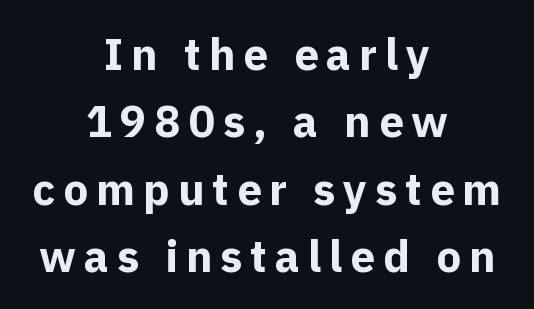
The image shows 44 px bold sans-serif type, upright; set centered, normal line spacing (1.53x), not underlined; a medium x-height.
